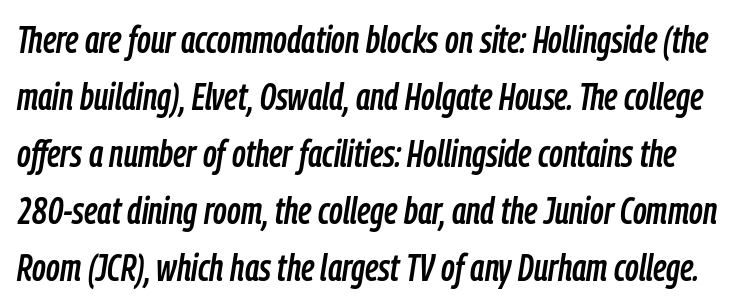
The passage shown is not underscored anywhere. If you drew a line through each stem, it would be angled. This sample has the flowing, uneven cadence of proportional lettering. Students, observe: this is what conventionally led text looks like.
